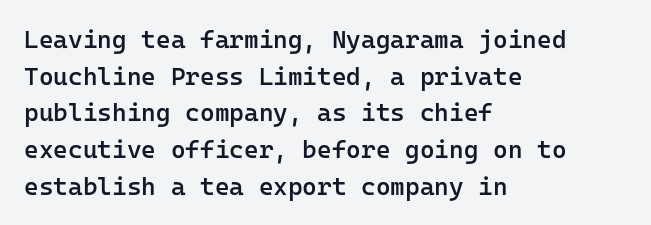
{"italic": "no", "bold": "semi", "underline": "no", "align": "left", "line_spacing": "normal", "line_spacing_ratio": 1.47, "letter_spacing": "normal", "letter_spacing_em": 0.0, "glyph_px": 25}
